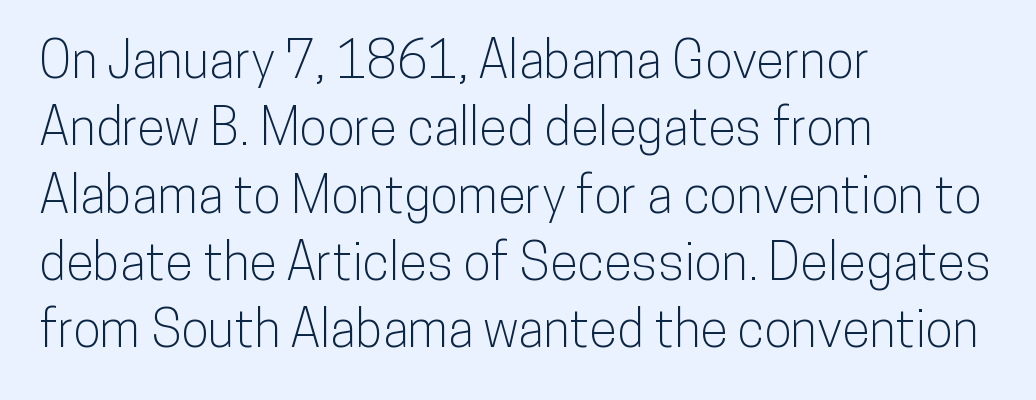
Do the letters lean? They stand straight. Varying glyph widths throughout — classic text-font behaviour. The typeface chosen for these lines omits serifs. Interline gaps are of average width in this sample. This rendering uses left alignment, leaving the right contour irregular. Here the glyphs are tracked normally, forming tight word shapes.
